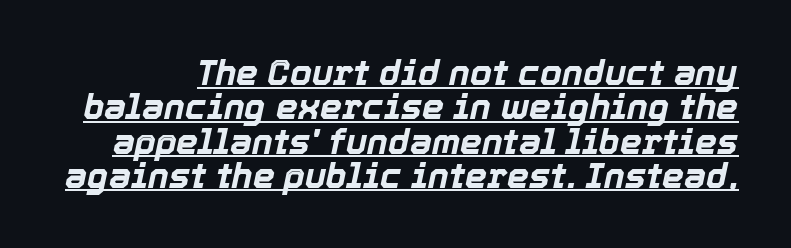
The image shows 35 px bold type, italic (leaning right); set tight line spacing (0.98x), normal letter spacing, underlined; a medium x-height.
